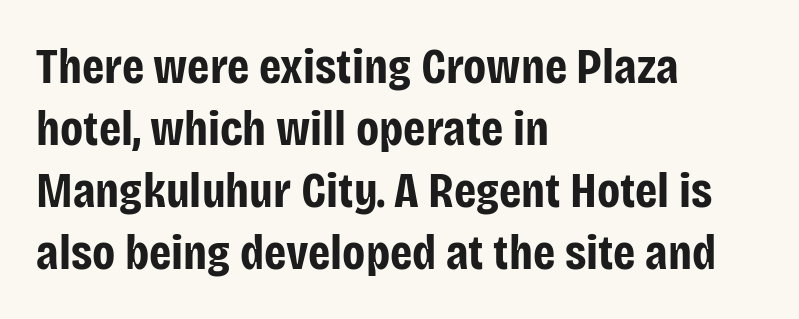
The typography opts for an upright posture over an oblique one. The characters look thick and weighty, a clear bold. This rendering uses left alignment, leaving the right contour irregular. The area under the type is left untouched. The letterforms sit shoulder to shoulder at normal distance. Serifs: no, the terminals of the letterforms are clean.
